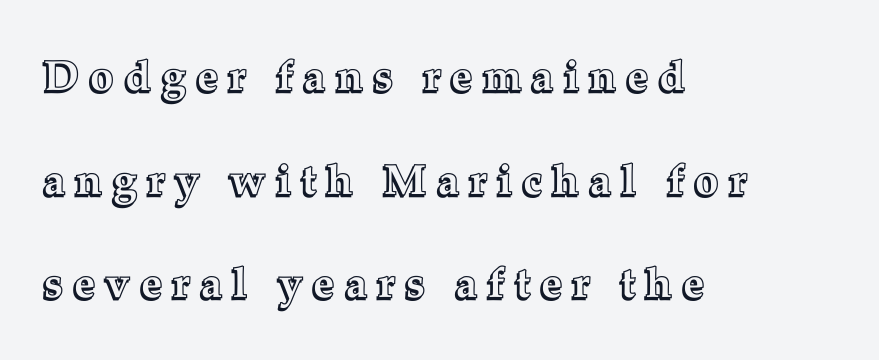
{"italic": "no", "width": "normal", "x_height": "medium", "monospaced": "no", "underline": "no", "align": "left", "line_spacing": "loose", "line_spacing_ratio": 2.47, "letter_spacing": "wide", "letter_spacing_em": 0.27, "glyph_px": 42}
